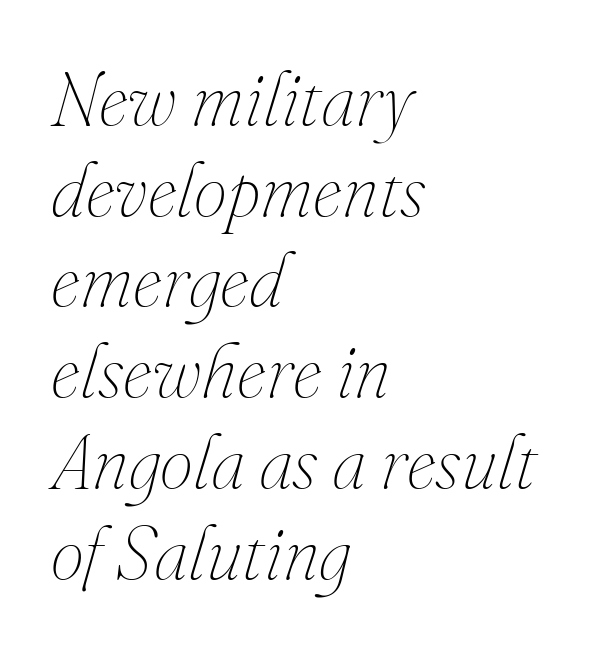
{"italic": "yes", "lean": "right", "slant_degrees": 16, "bold": "no", "weight": "thin", "width": "normal", "stroke_contrast": "medium", "x_height": "small", "monospaced": "no", "underline": "no", "align": "left", "line_spacing_ratio": 1.21, "letter_spacing": "normal", "letter_spacing_em": 0.0, "glyph_px": 75}
